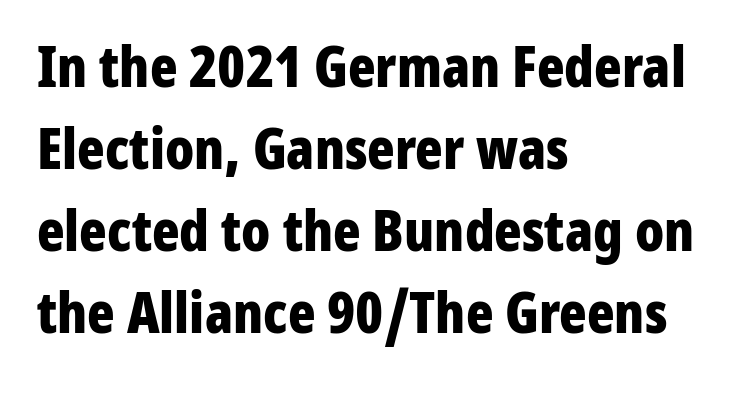
Summary of weight: heavy, a full bold. The line texture is even and compact thanks to regular tracking. Characters remain perfectly vertical along every line. A typesetter would label this face a sans. Character widths vary here, with narrow letters taking less room than wide ones.
